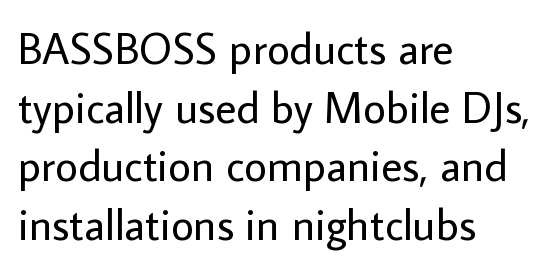
{"serif": "no", "italic": "no", "bold": "no", "weight": "regular", "width": "normal", "stroke_contrast": "low", "x_height": "medium", "monospaced": "no", "underline": "no", "align": "left", "line_spacing": "normal", "line_spacing_ratio": 1.33, "letter_spacing": "normal", "letter_spacing_em": 0.0, "glyph_px": 44}
